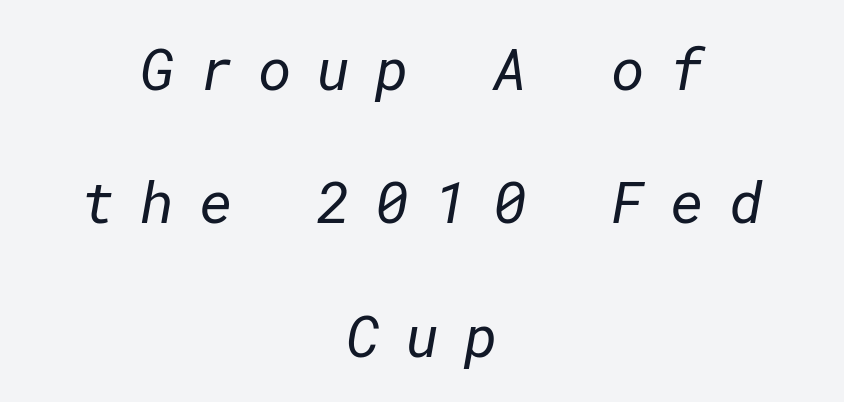
Q: Is the text bold? A: No.
Q: Is the typeface a serif or a sans-serif typeface? A: Sans-serif.
Q: Is the text underlined? A: No.
Q: How is the paragraph aligned? A: Centered.
Q: Is the spacing between letters normal or unusually wide? A: Unusually wide.
Q: Is the spacing between lines tight, normal or loose? A: Loose.
Q: Width (condensed, normal, or wide)? A: Normal.
Q: Stroke contrast? A: Low.
Q: x-height? A: Medium.
